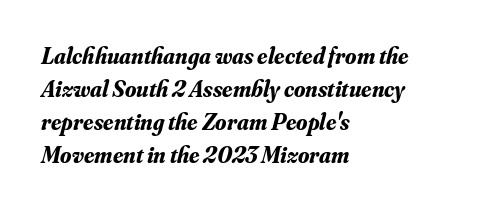
{"italic": "yes", "lean": "right", "slant_degrees": 16, "bold": "yes", "underline": "no", "align": "left", "line_spacing": "normal", "line_spacing_ratio": 1.44, "letter_spacing": "normal", "letter_spacing_em": 0.0, "glyph_px": 23}
